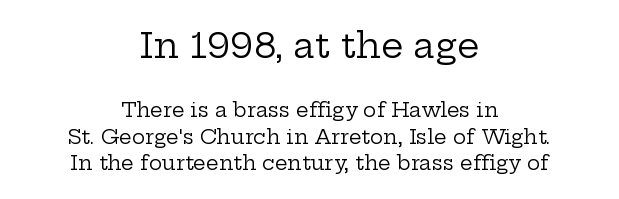
Look at the bottom of the vertical strokes: they flare into serifs here. The designer gave the opening block more size than the closing block. Leading: standard. Has an underline been added? It has not. The rag falls on both sides of this text block equally. The font is comparable to plain body text, perhaps lighter.
